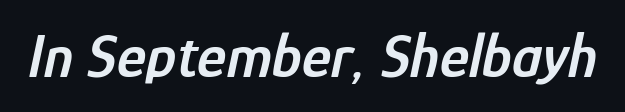
Q: Is the text bold? A: Semi-bold.
Q: Is the text italic (slanted)? A: Yes, it leans right by about 12 degrees.
Q: Is the text underlined? A: No.
Q: Is the spacing between letters normal or unusually wide? A: Normal.
Q: Width (condensed, normal, or wide)? A: Condensed.
Q: Stroke contrast? A: Low.
Q: x-height? A: Medium.
Q: Monospaced? A: No.
